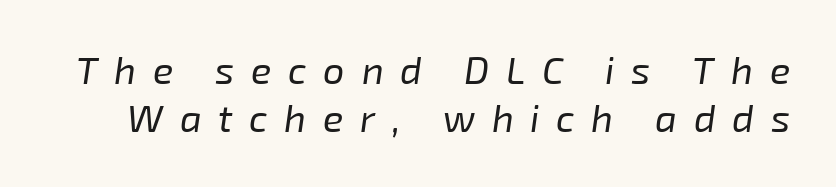
Q: Is the text bold? A: No.
Q: Is the text italic (slanted)? A: Yes, it leans right by about 8 degrees.
Q: Is the text underlined? A: No.
Q: Is the spacing between letters normal or unusually wide? A: Unusually wide.
Q: Is the spacing between lines tight, normal or loose? A: Normal.
Q: Width (condensed, normal, or wide)? A: Normal.
Q: Stroke contrast? A: Low.
Q: x-height? A: Medium.
Q: Monospaced? A: No.
